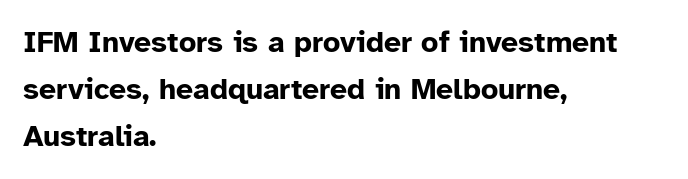
{"serif": "no", "italic": "no", "bold": "yes", "weight": "bold", "width": "normal", "stroke_contrast": "low", "x_height": "medium", "monospaced": "no", "underline": "no", "align": "left", "line_spacing": "normal", "line_spacing_ratio": 1.57, "letter_spacing": "normal", "letter_spacing_em": 0.0, "glyph_px": 30}
